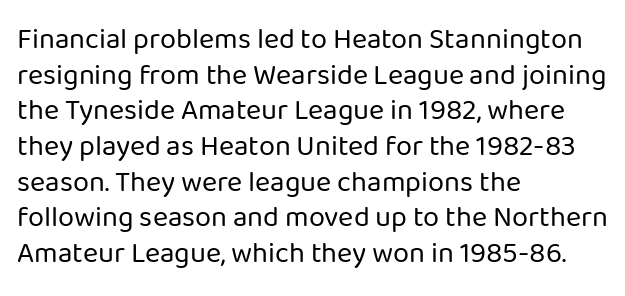
The image shows 29 px regular-weight sans-serif type, upright; set left-aligned, line spacing 1.23x, normal letter spacing, not underlined; low stroke contrast and a medium x-height.
